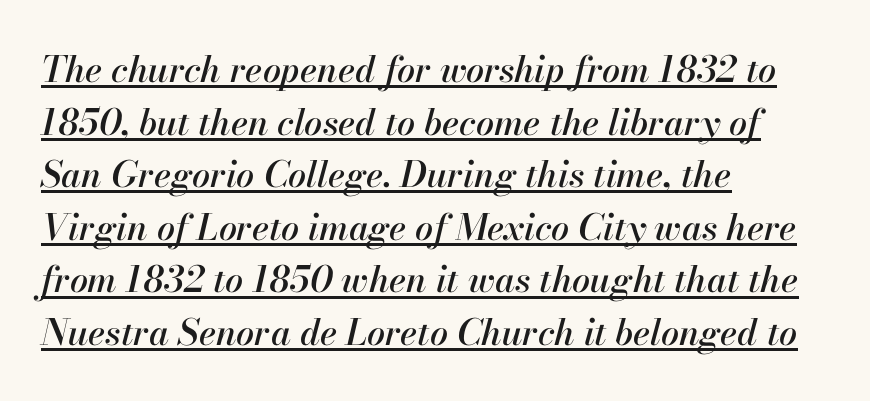
Q: Is the text italic (slanted)? A: Yes, it leans right by about 13 degrees.
Q: Is the text underlined? A: Yes.
Q: How is the paragraph aligned? A: Left-aligned.
Q: Is the spacing between letters normal or unusually wide? A: Normal.
Q: Is the spacing between lines tight, normal or loose? A: Normal.
Q: Width (condensed, normal, or wide)? A: Normal.
Q: Stroke contrast? A: High.
Q: x-height? A: Small.
Q: Monospaced? A: No.
